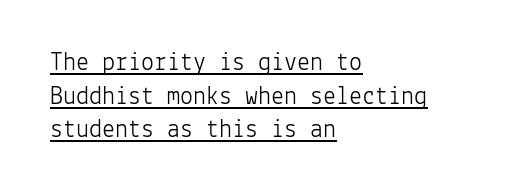
Q: Is the text bold? A: No.
Q: Is the text italic (slanted)? A: No, it is upright.
Q: Is the text underlined? A: Yes.
Q: How is the paragraph aligned? A: Left-aligned.
Q: Is the spacing between letters normal or unusually wide? A: Normal.
Q: Is the spacing between lines tight, normal or loose? A: Normal.
